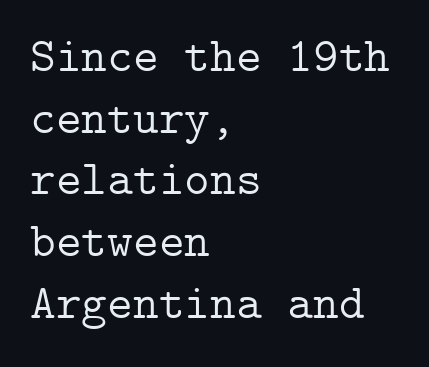
The image shows 49 px light serif type, upright; set left-aligned, normal line spacing (1.26x), normal letter spacing, not underlined; low stroke contrast and a medium x-height.
